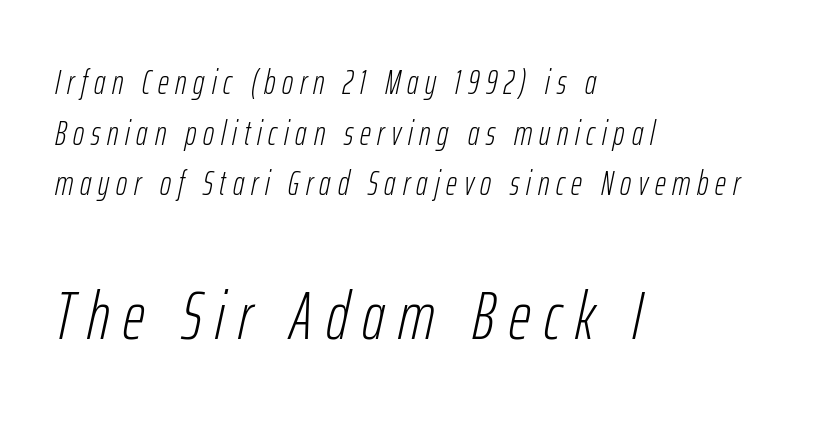
The image shows 68 px light, condensed type, italic (leaning right); set left-aligned, normal line spacing (1.49x), unusually wide letter spacing (+0.2 em), not underlined; the second (bottom) block is 2.0x larger; low stroke contrast and a medium x-height.
